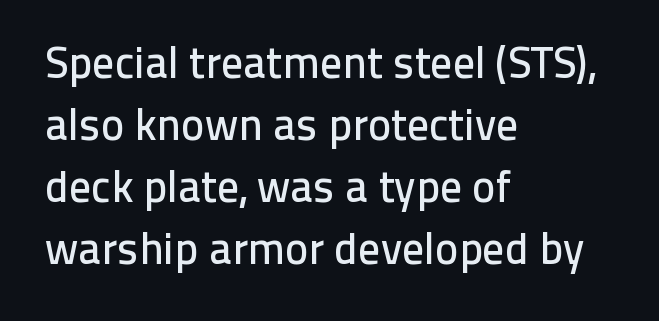
The image shows 44 px sans-serif type, upright; set left-aligned, normal line spacing (1.41x), normal letter spacing, not underlined; low stroke contrast and a medium x-height.
